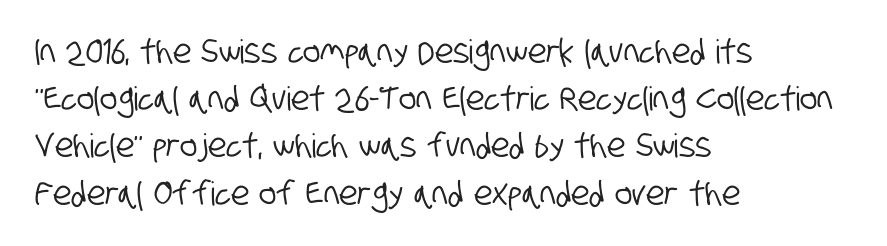
The image shows 33 px condensed sans-serif type; set left-aligned, normal line spacing (1.43x), normal letter spacing, not underlined; low stroke contrast and a large x-height.
